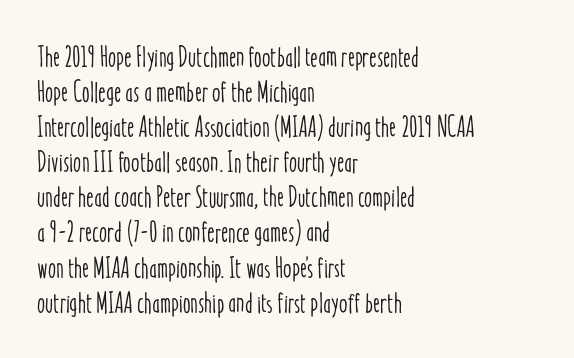
Q: Is the text italic (slanted)? A: No, it is upright.
Q: Is the text underlined? A: No.
Q: How is the paragraph aligned? A: Left-aligned.
Q: Is the spacing between letters normal or unusually wide? A: Normal.
Q: Width (condensed, normal, or wide)? A: Condensed.
Q: Stroke contrast? A: Low.
Q: x-height? A: Medium.
Q: Monospaced? A: No.
